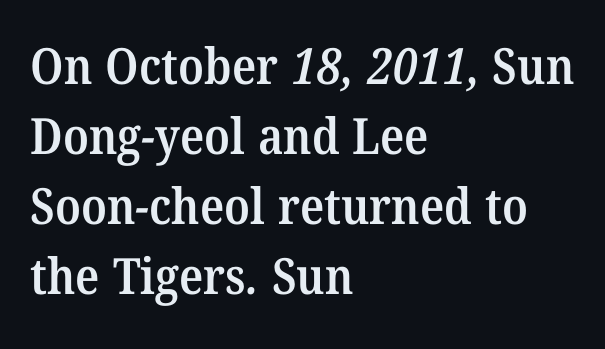
Line spacing here is normal. The letters carry serifs — small finishing strokes at the ends of their stems. The text block is weighted toward the left margin, trailing off unevenly rightward. The passage shown is typed in a proportional face where columns would drift.
